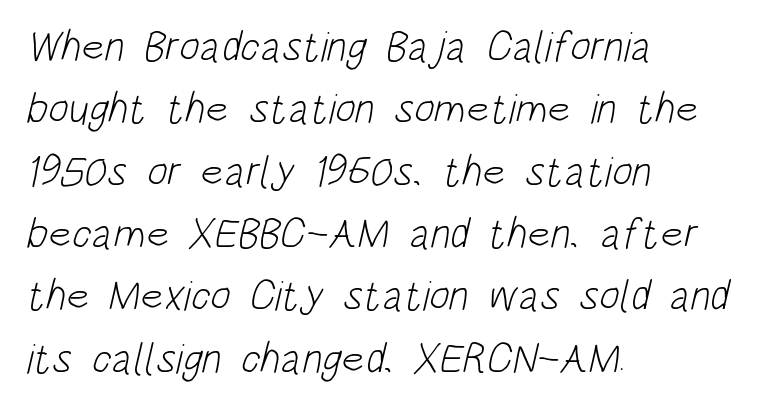
Q: Is the text bold? A: No.
Q: Is the typeface a serif or a sans-serif typeface? A: Sans-serif.
Q: Is the text underlined? A: No.
Q: How is the paragraph aligned? A: Left-aligned.
Q: Is the spacing between letters normal or unusually wide? A: Normal.
Q: Is the spacing between lines tight, normal or loose? A: Normal.
Q: Width (condensed, normal, or wide)? A: Condensed.
Q: Stroke contrast? A: Low.
Q: x-height? A: Large.
Q: Monospaced? A: No.
